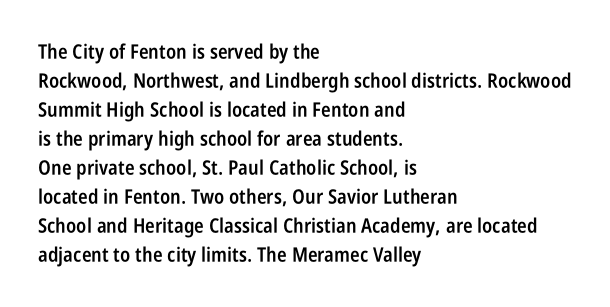
{"italic": "no", "bold": "semi", "underline": "no", "align": "left", "line_spacing": "normal", "line_spacing_ratio": 1.45, "letter_spacing": "normal", "letter_spacing_em": 0.0, "glyph_px": 20}
